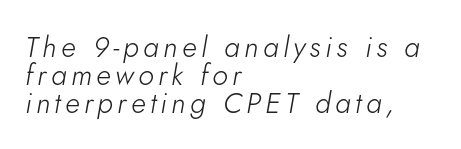
{"italic": "yes", "lean": "right", "slant_degrees": 5, "bold": "no", "weight": "light", "width": "normal", "stroke_contrast": "low", "x_height": "small", "monospaced": "no", "underline": "no", "align": "left", "line_spacing": "tight", "line_spacing_ratio": 0.96, "glyph_px": 29}
